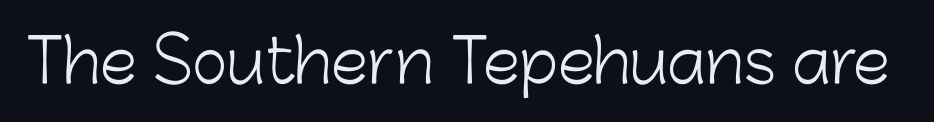
No extra ink here — the face is not bold. There is no visible air inserted between adjacent glyphs. The area under the type is left untouched. No feet cap the strokes, marking this as sans-serif type.
